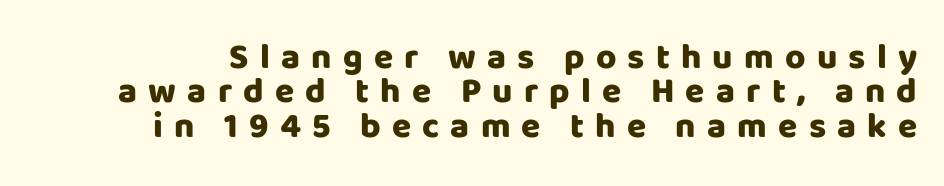
What's the leading like? Squeezed, with rows nearly overlapping. Emphasis by weight is at full strength: bold. Designer's note — italics off, roman on. Is the letter spacing exaggerated? Yes — the characters are pushed far apart.
